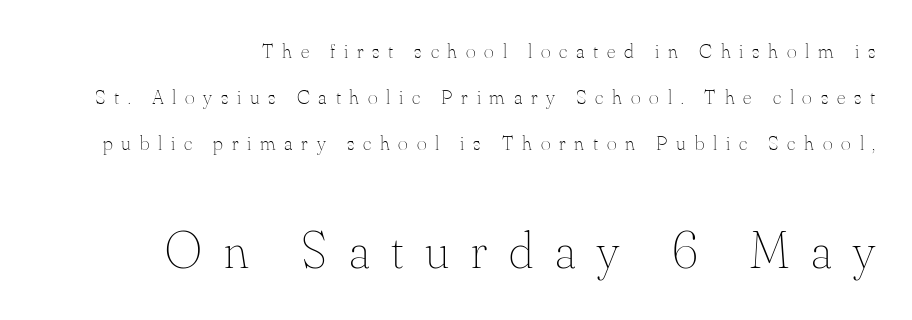
Just letters on the line, the space beneath them empty. Is this a fixed-width face? No — the glyphs have proportional, varying widths. Caption: upper text group reduced, lower text group enlarged. Look at the tracking — it's clearly loosened, letters drifting apart.
